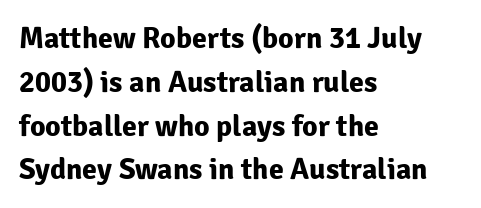
Q: Is the text bold? A: Yes.
Q: Is the text italic (slanted)? A: No, it is upright.
Q: Is the typeface a serif or a sans-serif typeface? A: Sans-serif.
Q: Is the text underlined? A: No.
Q: How is the paragraph aligned? A: Left-aligned.
Q: Is the spacing between letters normal or unusually wide? A: Normal.
Q: Is the spacing between lines tight, normal or loose? A: Normal.
Q: Width (condensed, normal, or wide)? A: Normal.
Q: Stroke contrast? A: Low.
Q: x-height? A: Medium.
Q: Monospaced? A: No.
